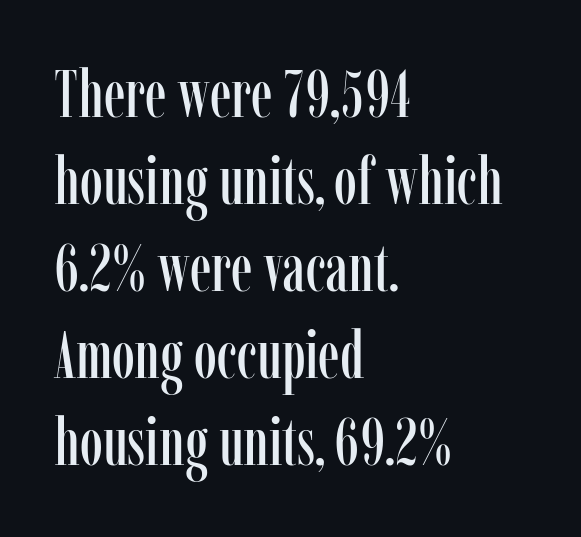
Q: Is the text italic (slanted)? A: No, it is upright.
Q: Is the typeface a serif or a sans-serif typeface? A: Serif.
Q: Is the text underlined? A: No.
Q: How is the paragraph aligned? A: Left-aligned.
Q: Is the spacing between letters normal or unusually wide? A: Normal.
Q: Is the spacing between lines tight, normal or loose? A: Normal.
Q: Width (condensed, normal, or wide)? A: Condensed.
Q: Stroke contrast? A: Low.
Q: x-height? A: Medium.
Q: Monospaced? A: No.
